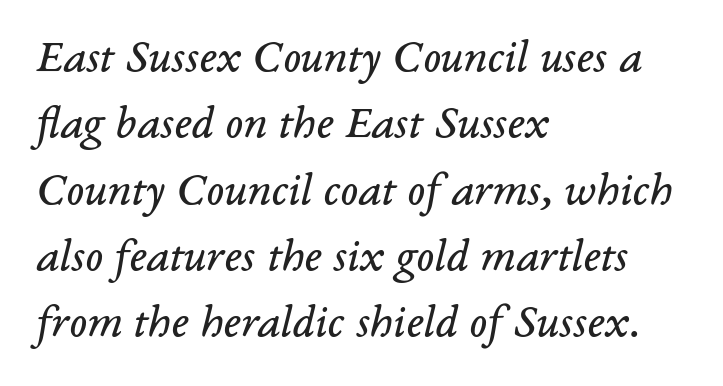
The image shows 47 px regular-weight serif type, italic (leaning right); set left-aligned, normal line spacing (1.41x), normal letter spacing, not underlined; low stroke contrast and a medium x-height.
